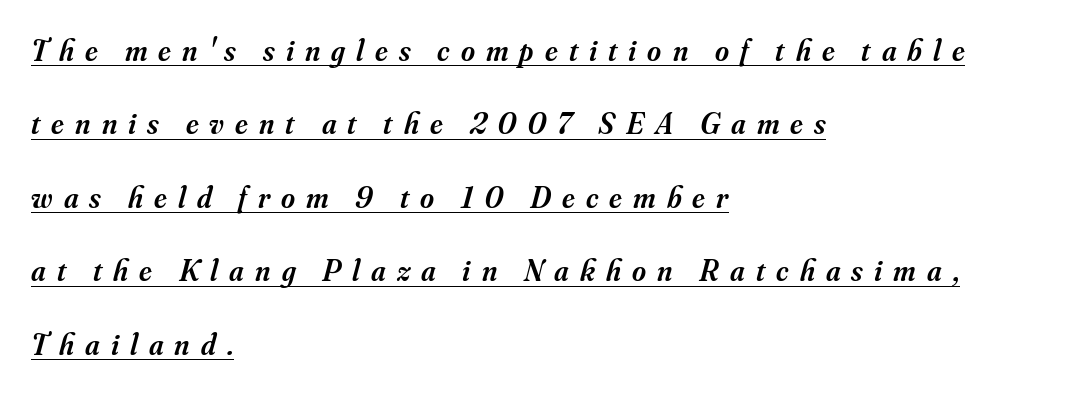
Is this a fixed-width face? No — the glyphs have proportional, varying widths. Observe the wide spacing: letters keep a clear distance from each other. The font's italic variant was chosen for this text. Visually the block forms a straight wall on the left and a jagged coastline on the right. In terms of letterform style, serifs are clearly present.
